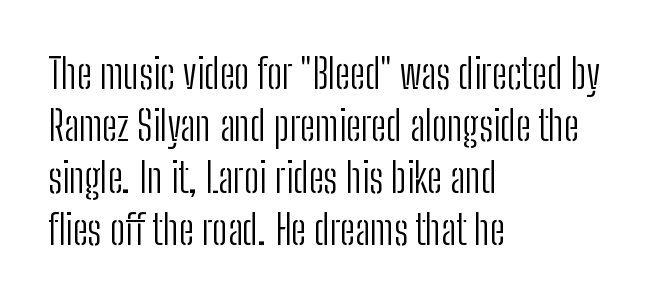
The image shows 41 px light, condensed sans-serif type, upright; set left-aligned, normal line spacing (1.27x), normal letter spacing, not underlined; low stroke contrast and a medium x-height.
